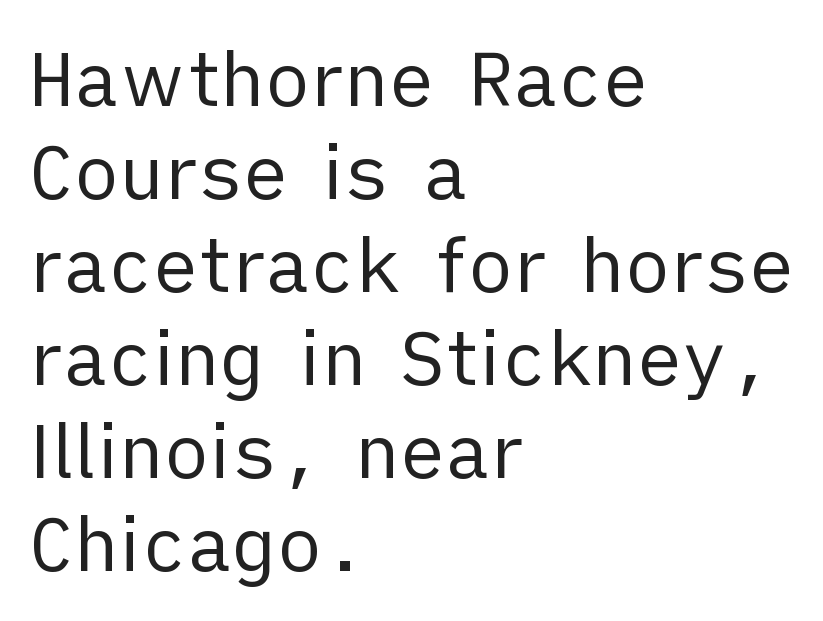
The image shows 75 px regular-weight sans-serif type, upright; set left-aligned, line spacing 1.24x, normal letter spacing, not underlined; low stroke contrast and a medium x-height.
